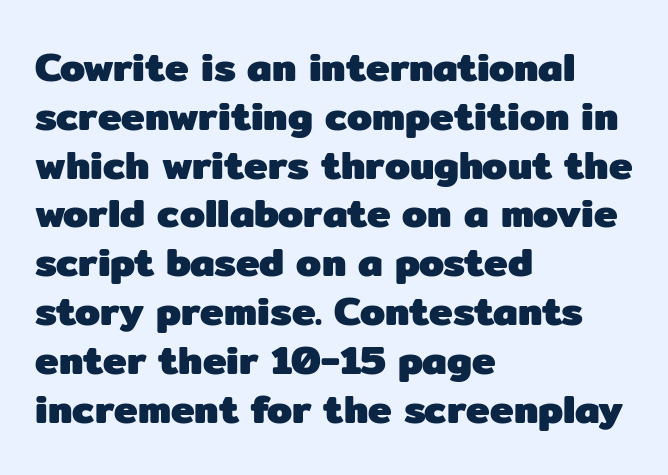
Letters rest on an invisible, unmarked baseline. Leftover space on each line is placed entirely after the last word. The face used here is a sans, in the tradition of grotesques and geometrics. The face used here is proportionally spaced, like ordinary book or web type. Heavy-handed strokes throughout: this text is bold. The lettering stays uniformly vertical, giving the passage a roman look.
